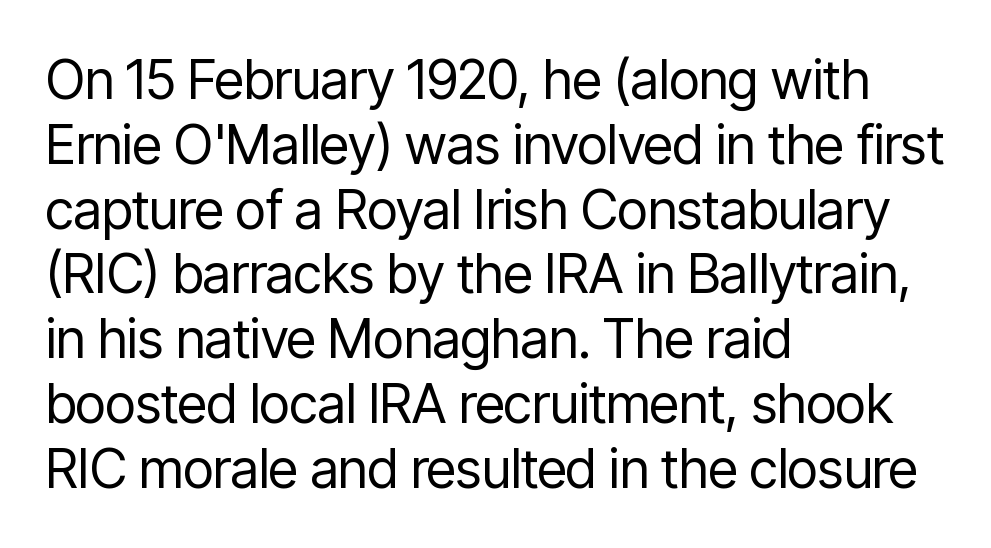
Letters have the restrained weight of plain body copy at most. No word sits above an underline. The passage shown has conventional tracking throughout. The face used here is proportionally spaced, like ordinary book or web type. These lines stack with their left ends in a neat column. Rendered with straight, roman letterforms.
